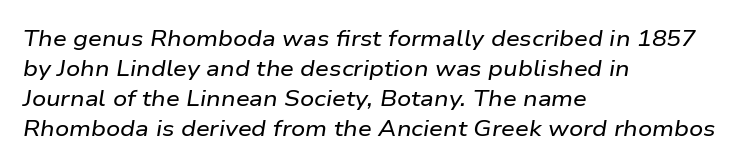
Q: Is the text italic (slanted)? A: Yes, it leans right by about 9 degrees.
Q: Is the text underlined? A: No.
Q: How is the paragraph aligned? A: Left-aligned.
Q: Is the spacing between letters normal or unusually wide? A: Normal.
Q: Is the spacing between lines tight, normal or loose? A: Normal.
